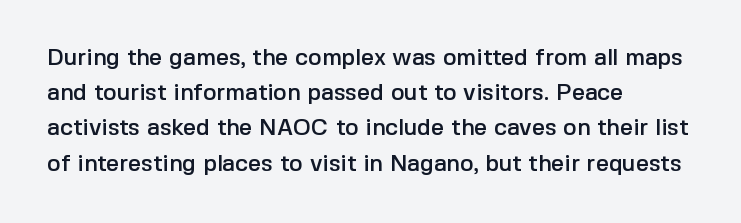
The image shows 23 px text type, upright; set left-aligned, normal line spacing (1.53x), normal letter spacing, not underlined.
